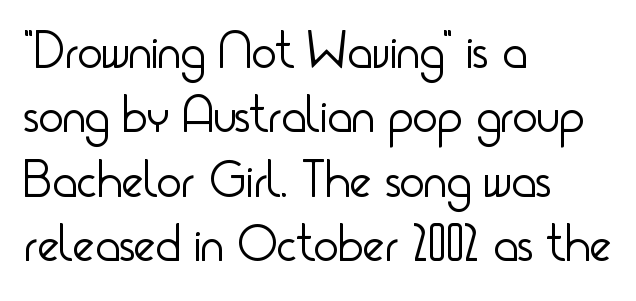
Q: Is the text bold? A: No.
Q: Is the text italic (slanted)? A: No, it is upright.
Q: Is the typeface a serif or a sans-serif typeface? A: Sans-serif.
Q: Is the text underlined? A: No.
Q: How is the paragraph aligned? A: Left-aligned.
Q: Is the spacing between letters normal or unusually wide? A: Normal.
Q: Width (condensed, normal, or wide)? A: Condensed.
Q: Stroke contrast? A: Low.
Q: x-height? A: Small.
Q: Monospaced? A: No.
